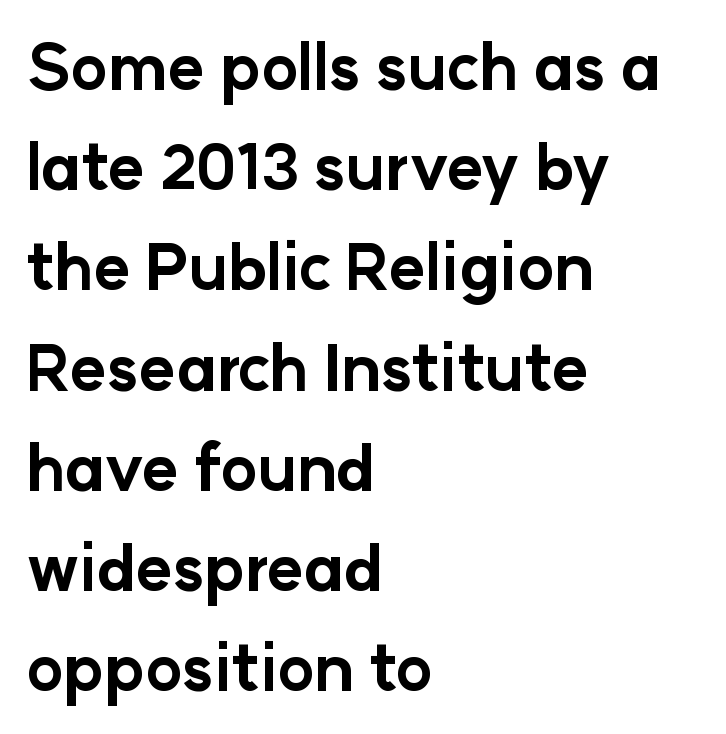
Q: Is the text bold? A: Yes.
Q: Is the text italic (slanted)? A: No, it is upright.
Q: Is the typeface a serif or a sans-serif typeface? A: Sans-serif.
Q: Is the text underlined? A: No.
Q: How is the paragraph aligned? A: Left-aligned.
Q: Is the spacing between letters normal or unusually wide? A: Normal.
Q: Is the spacing between lines tight, normal or loose? A: Normal.
Q: Width (condensed, normal, or wide)? A: Normal.
Q: Stroke contrast? A: Low.
Q: x-height? A: Medium.
Q: Monospaced? A: No.
